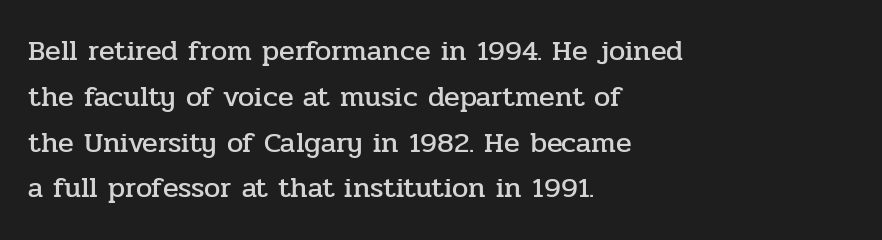
{"serif": "yes", "italic": "no", "width": "normal", "stroke_contrast": "low", "x_height": "medium", "monospaced": "no", "underline": "no", "align": "left", "line_spacing": "normal", "line_spacing_ratio": 1.58, "letter_spacing": "normal", "letter_spacing_em": 0.0, "glyph_px": 29}
